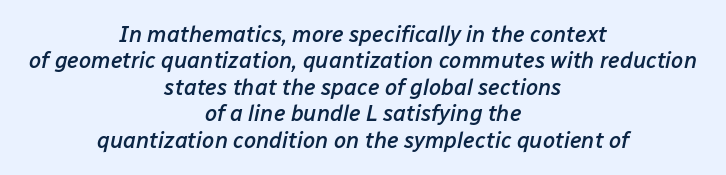
Q: Is the text bold? A: Semi-bold.
Q: Is the text italic (slanted)? A: Yes, it leans right by about 12 degrees.
Q: Is the text underlined? A: No.
Q: How is the paragraph aligned? A: Centered.
Q: Is the spacing between letters normal or unusually wide? A: Normal.
